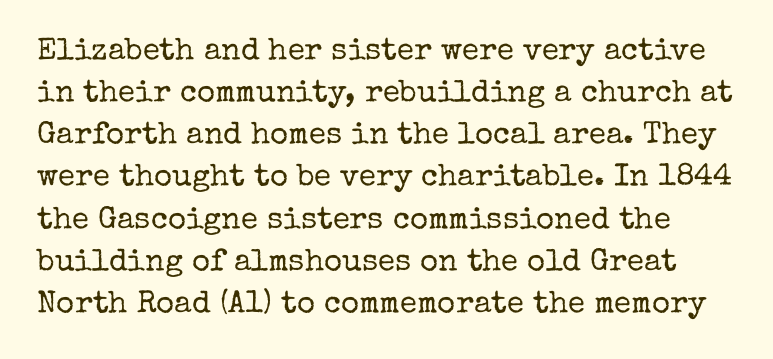
Q: Is the text bold? A: No.
Q: Is the text italic (slanted)? A: No, it is upright.
Q: Is the typeface a serif or a sans-serif typeface? A: Serif.
Q: Is the text underlined? A: No.
Q: Is the spacing between letters normal or unusually wide? A: Normal.
Q: Is the spacing between lines tight, normal or loose? A: Normal.
Q: Width (condensed, normal, or wide)? A: Normal.
Q: Stroke contrast? A: Low.
Q: x-height? A: Medium.
Q: Monospaced? A: No.
